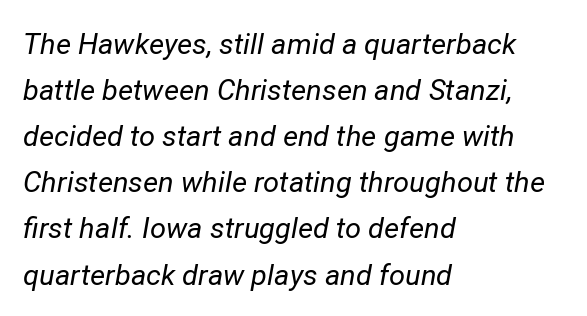
{"italic": "yes", "lean": "right", "slant_degrees": 12, "bold": "no", "weight": "regular", "width": "normal", "stroke_contrast": "low", "x_height": "medium", "monospaced": "no", "underline": "no", "align": "left", "line_spacing": "normal", "line_spacing_ratio": 1.59, "letter_spacing": "normal", "letter_spacing_em": 0.0, "glyph_px": 29}
